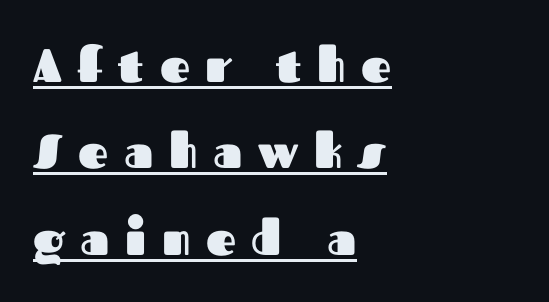
Q: Is the text bold? A: Yes.
Q: Is the text italic (slanted)? A: No, it is upright.
Q: Is the typeface a serif or a sans-serif typeface? A: Sans-serif.
Q: Is the text underlined? A: Yes.
Q: How is the paragraph aligned? A: Left-aligned.
Q: Is the spacing between letters normal or unusually wide? A: Unusually wide.
Q: Width (condensed, normal, or wide)? A: Normal.
Q: Stroke contrast? A: Medium.
Q: x-height? A: Medium.
Q: Monospaced? A: No.
